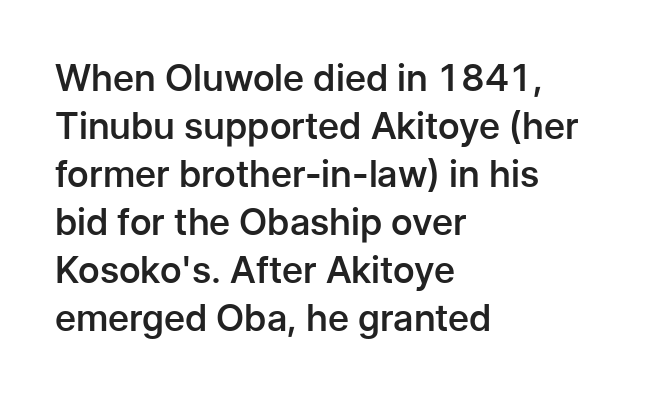
No extra tracking has been applied to these lines. Looks like regular typesetting: each glyph gets only the width it needs. Do the letters lean? They stand straight. The typesetter chose a ragged-right arrangement here. The leading is moderate, giving the passage an even texture.
